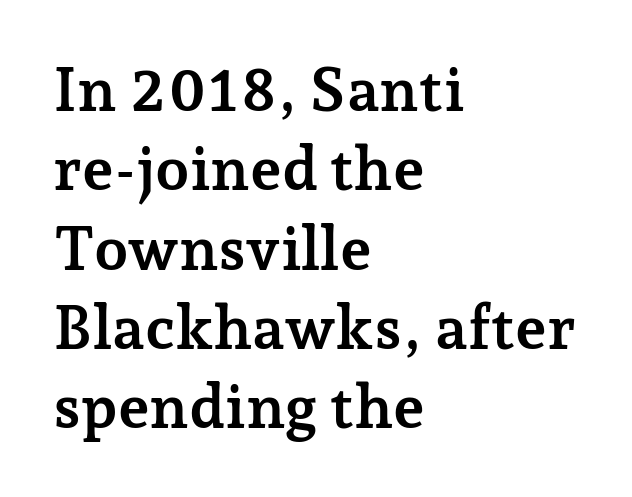
{"serif": "yes", "italic": "no", "bold": "yes", "weight": "semibold", "width": "normal", "stroke_contrast": "low", "x_height": "medium", "monospaced": "no", "underline": "no", "align": "left", "line_spacing": "normal", "line_spacing_ratio": 1.3, "letter_spacing": "normal", "letter_spacing_em": 0.0, "glyph_px": 61}
